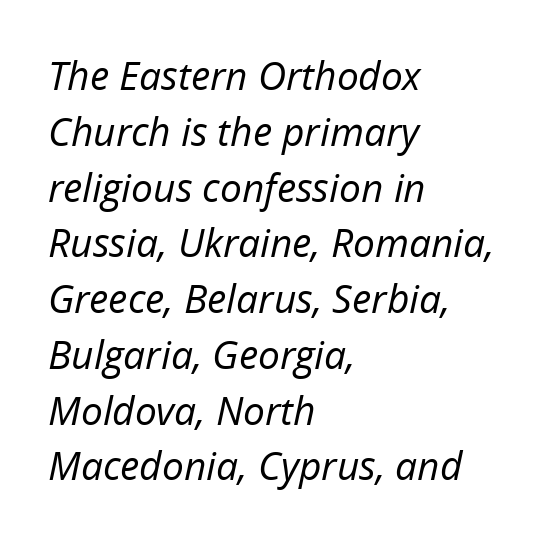
{"italic": "yes", "lean": "right", "slant_degrees": 12, "bold": "no", "weight": "regular", "width": "normal", "stroke_contrast": "low", "x_height": "medium", "monospaced": "no", "underline": "no", "align": "left", "line_spacing": "normal", "line_spacing_ratio": 1.43, "letter_spacing": "normal", "letter_spacing_em": 0.0, "glyph_px": 39}
